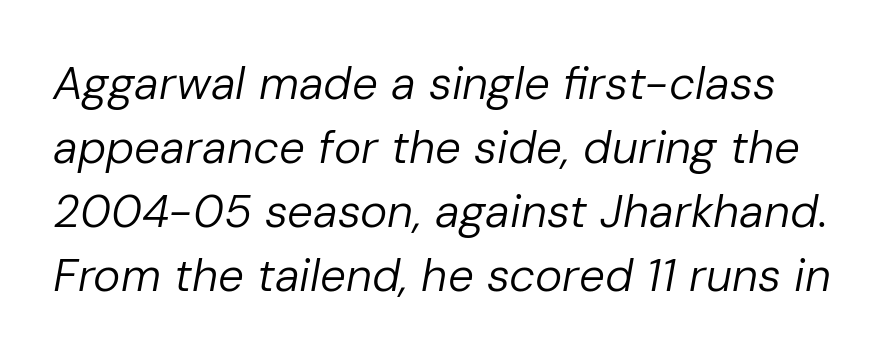
Is the letter spacing exaggerated? No — it looks like the ordinary default. Unbolded letterforms with no extra heft. The words here are not underlined. This sample has the flowing, uneven cadence of proportional lettering.
